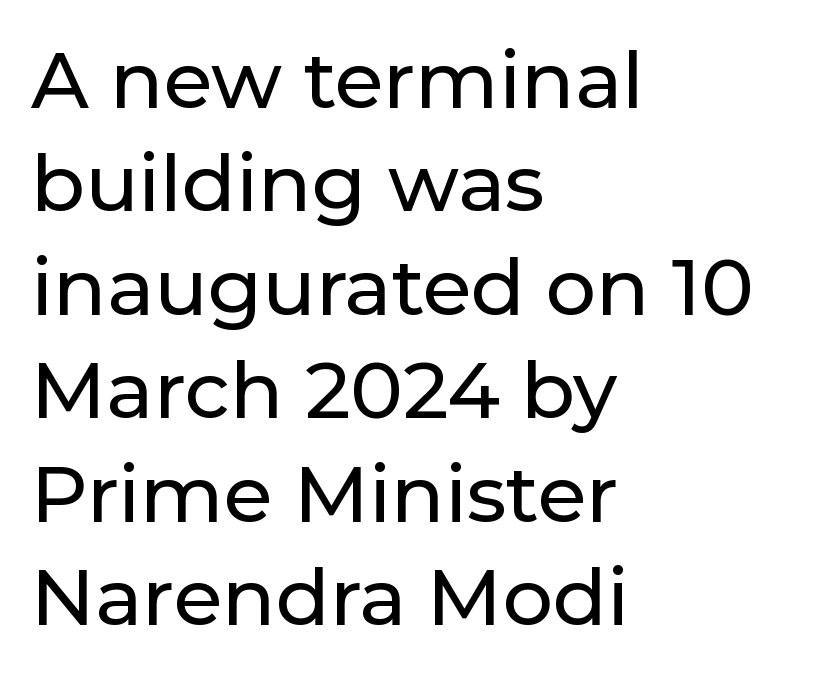
{"serif": "no", "italic": "no", "width": "normal", "stroke_contrast": "low", "x_height": "medium", "monospaced": "no", "underline": "no", "align": "left", "line_spacing": "normal", "line_spacing_ratio": 1.31, "letter_spacing": "normal", "letter_spacing_em": 0.0, "glyph_px": 79}
